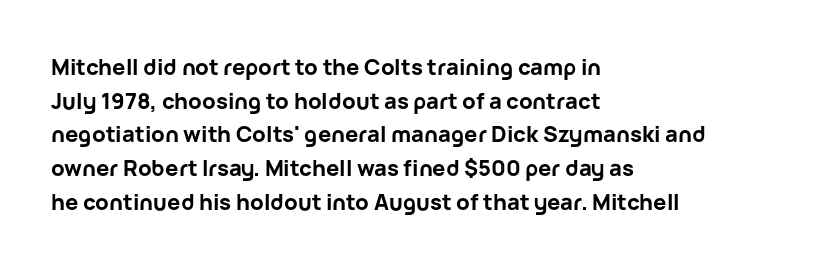
Q: Is the text bold? A: Yes.
Q: Is the text italic (slanted)? A: No, it is upright.
Q: Is the text underlined? A: No.
Q: How is the paragraph aligned? A: Left-aligned.
Q: Is the spacing between letters normal or unusually wide? A: Normal.
Q: Is the spacing between lines tight, normal or loose? A: Normal.
